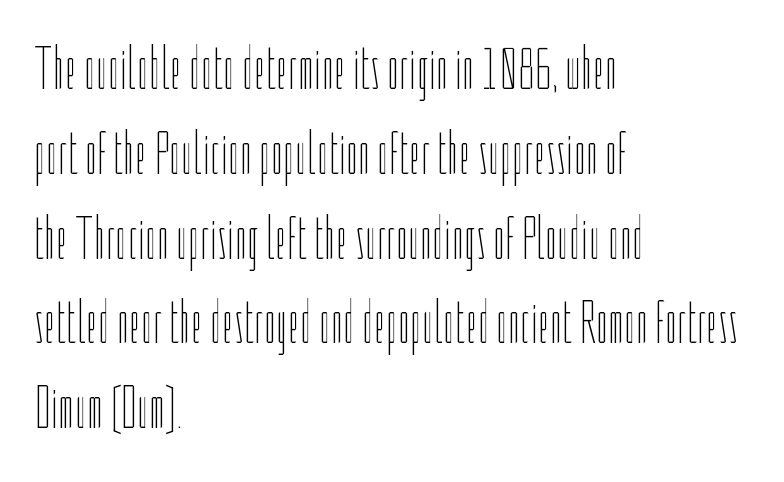
The font is comparable to plain body text, perhaps lighter. No extra tracking has been applied to these lines. These lines are set flush left with a ragged right edge. Descender tails drop into unmarked territory. In terms of leading, this rendering sits right in the middle. Do the characters align in a grid? No, the font is proportional.
